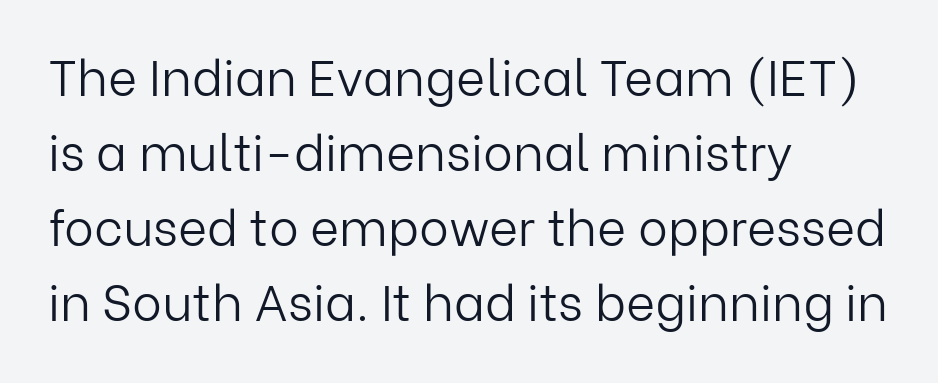
Q: Is the text bold? A: No.
Q: Is the text italic (slanted)? A: No, it is upright.
Q: Is the typeface a serif or a sans-serif typeface? A: Sans-serif.
Q: Is the text underlined? A: No.
Q: How is the paragraph aligned? A: Left-aligned.
Q: Is the spacing between letters normal or unusually wide? A: Normal.
Q: Is the spacing between lines tight, normal or loose? A: Normal.
Q: Width (condensed, normal, or wide)? A: Normal.
Q: Stroke contrast? A: Low.
Q: x-height? A: Medium.
Q: Monospaced? A: No.
